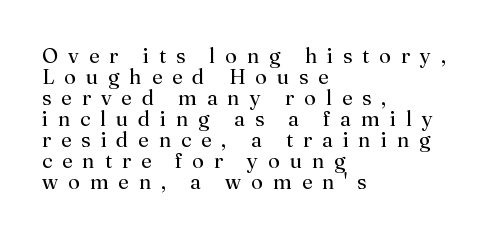
Q: Is the text bold? A: No.
Q: Is the text italic (slanted)? A: No, it is upright.
Q: Is the text underlined? A: No.
Q: How is the paragraph aligned? A: Left-aligned.
Q: Is the spacing between letters normal or unusually wide? A: Unusually wide.
Q: Is the spacing between lines tight, normal or loose? A: Tight.
